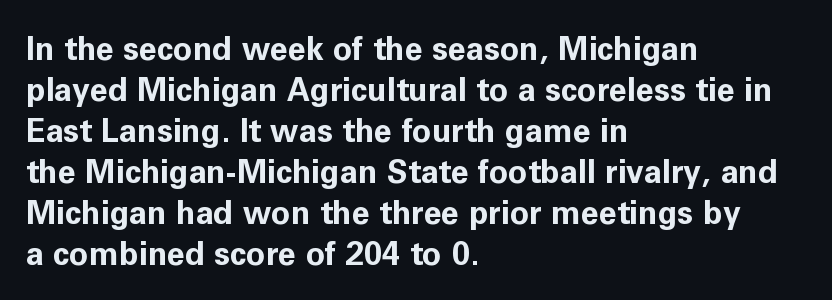
{"serif": "no", "italic": "no", "bold": "yes", "weight": "bold", "width": "normal", "stroke_contrast": "low", "x_height": "medium", "monospaced": "no", "underline": "no", "align": "left", "line_spacing": "normal", "line_spacing_ratio": 1.28, "letter_spacing": "normal", "letter_spacing_em": 0.0, "glyph_px": 32}
